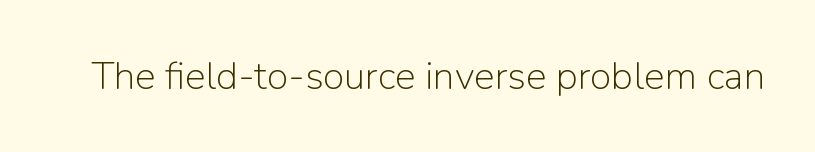
The letters advance in unequal steps, a hallmark of proportional type. Type style note: lacks serifs. Compared with typical body copy, the letter spacing here is the same. Heft: none added — not bold. Notice how the stems are strictly vertical — no italics here. Beneath every word, the page is bare.
